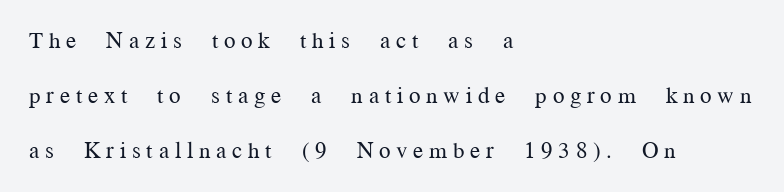
{"italic": "no", "bold": "no", "underline": "no", "align": "left", "line_spacing": "loose", "line_spacing_ratio": 2.39, "letter_spacing": "wide", "letter_spacing_em": 0.25, "glyph_px": 23}
